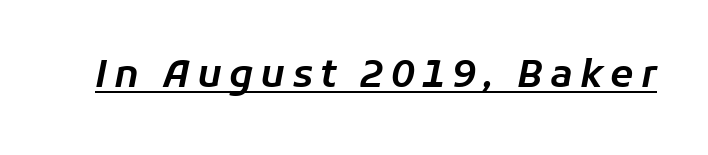
{"italic": "yes", "lean": "right", "slant_degrees": 11, "width": "normal", "stroke_contrast": "low", "x_height": "medium", "monospaced": "no", "underline": "yes", "glyph_px": 38}
